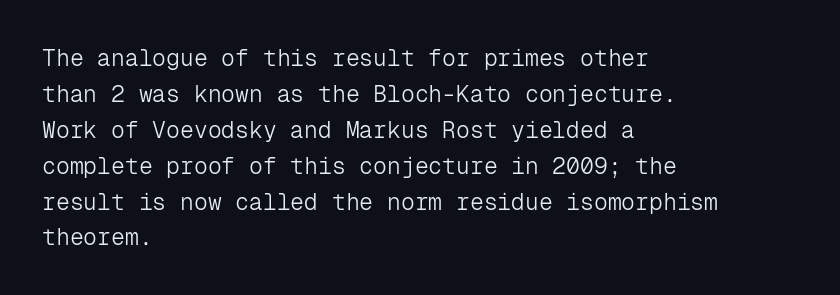
Q: Is the text bold? A: No.
Q: Is the text italic (slanted)? A: No, it is upright.
Q: Is the text underlined? A: No.
Q: How is the paragraph aligned? A: Left-aligned.
Q: Is the spacing between letters normal or unusually wide? A: Normal.
Q: Is the spacing between lines tight, normal or loose? A: Normal.
